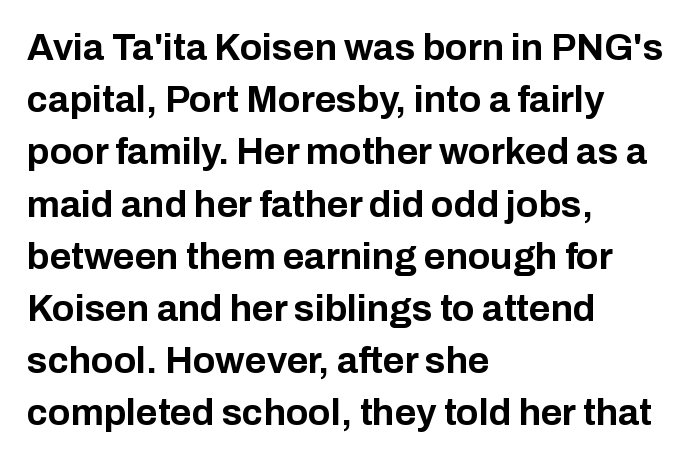
{"serif": "no", "italic": "no", "bold": "yes", "weight": "bold", "width": "normal", "stroke_contrast": "low", "x_height": "medium", "monospaced": "no", "underline": "no", "align": "left", "line_spacing": "normal", "line_spacing_ratio": 1.41, "letter_spacing": "normal", "letter_spacing_em": 0.0, "glyph_px": 37}
